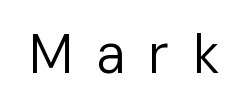
The image shows 55 px regular-weight sans-serif type, upright; set unusually wide letter spacing (+0.42 em), not underlined; low stroke contrast and a medium x-height.
